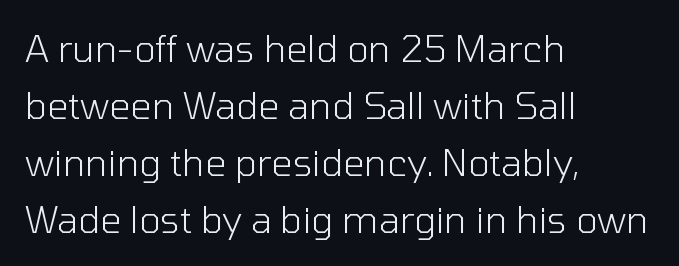
The image shows 37 px light sans-serif type, upright; set left-aligned, normal line spacing (1.54x), normal letter spacing, not underlined; low stroke contrast and a medium x-height.
